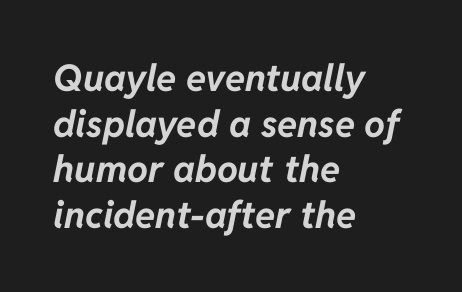
The lettering tilts uniformly, giving the passage an italic look. The glyphs have the mass of a bold cut. Students, note that the glyphs here touch the page at normal intervals. The strip under each line holds only bare page. The passage is arranged the way most books set body copy — flush left. Looks like regular typesetting: each glyph gets only the width it needs.
